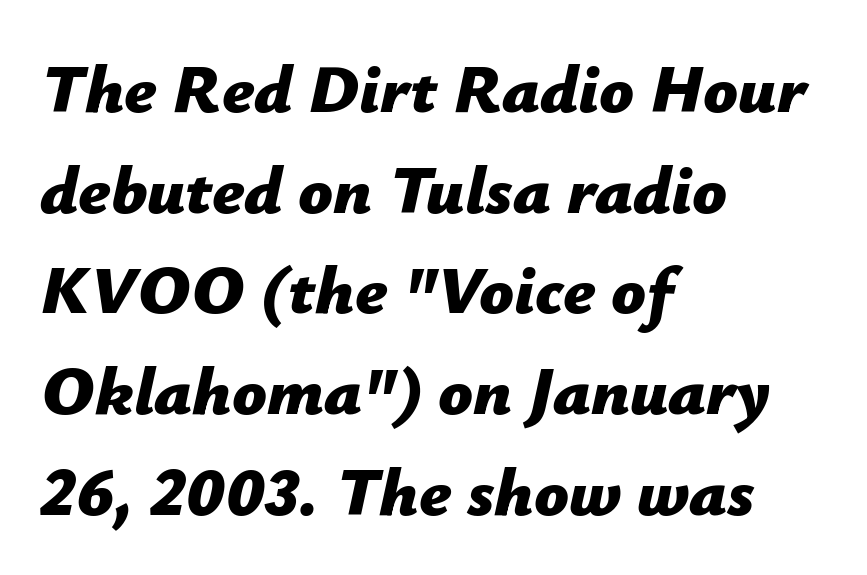
The image shows 68 px bold type, italic (leaning right); set left-aligned, normal line spacing (1.48x), normal letter spacing, not underlined; low stroke contrast and a medium x-height.
